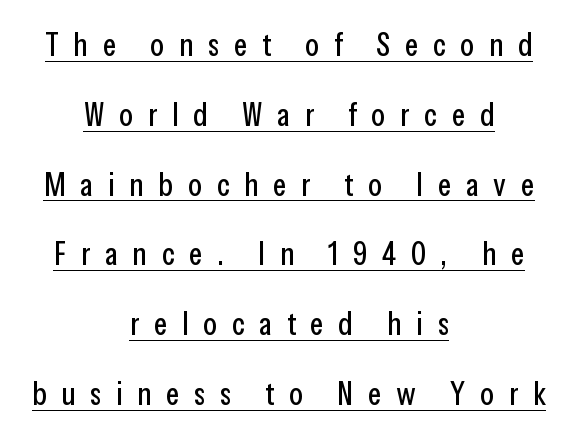
Reading down the column, the eye jumps a long way to each next line. This sample uses a sans-serif face. Visually the block forms a symmetrical silhouette, jagged on both flanks. Ordinary non-slanted type is in use.
